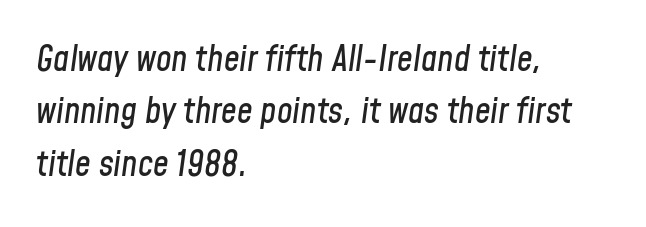
Q: Is the text italic (slanted)? A: Yes, it leans right by about 8 degrees.
Q: Is the text underlined? A: No.
Q: How is the paragraph aligned? A: Left-aligned.
Q: Is the spacing between letters normal or unusually wide? A: Normal.
Q: Is the spacing between lines tight, normal or loose? A: Normal.
Q: Width (condensed, normal, or wide)? A: Condensed.
Q: Stroke contrast? A: Low.
Q: x-height? A: Medium.
Q: Monospaced? A: No.
